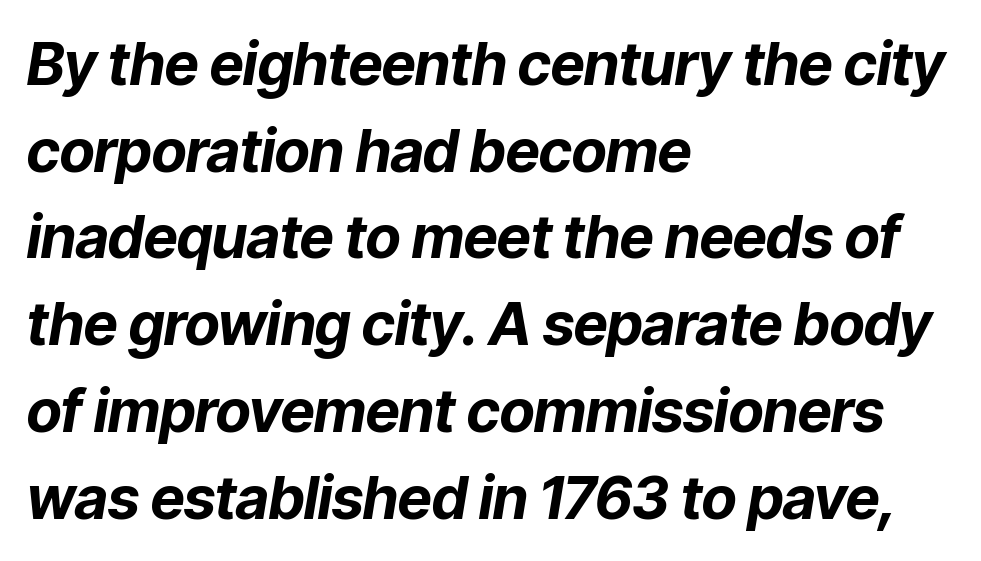
The image shows 59 px bold type, italic (leaning right); set left-aligned, normal line spacing (1.47x), normal letter spacing, not underlined; low stroke contrast and a medium x-height.
